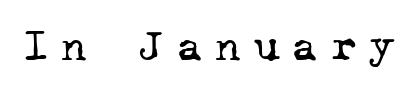
The image shows 44 px regular-weight serif type, monospaced; set unusually wide letter spacing (+0.29 em), not underlined; low stroke contrast and a medium x-height.
